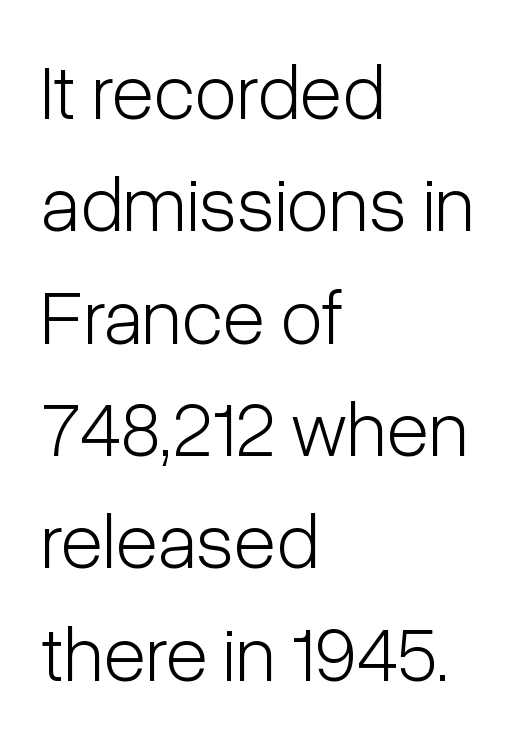
The image shows 78 px light, condensed sans-serif type, upright; set left-aligned, normal line spacing (1.44x), normal letter spacing, not underlined; low stroke contrast and a medium x-height.
